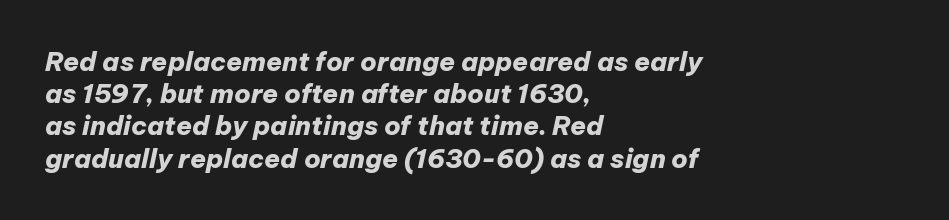
Does the weight exceed regular? Yes, all the way to bold. Underlining? Definitely not there. Left-aligned paragraph, ragged on the right. Does extra space separate the letters? No, they use regular spacing. An italicized treatment has been applied to the whole sample.
